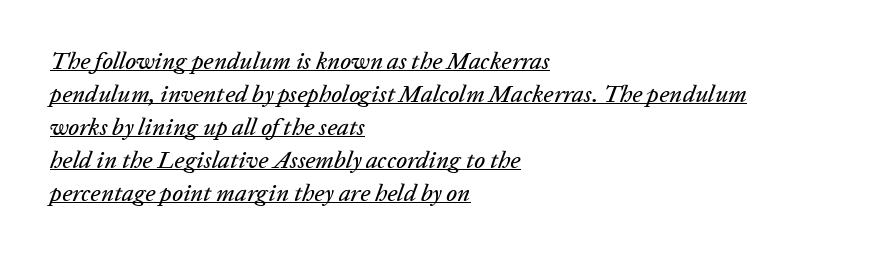
{"italic": "yes", "lean": "right", "slant_degrees": 20, "underline": "yes", "align": "left", "line_spacing": "normal", "line_spacing_ratio": 1.37, "letter_spacing": "normal", "letter_spacing_em": 0.0, "glyph_px": 24}
